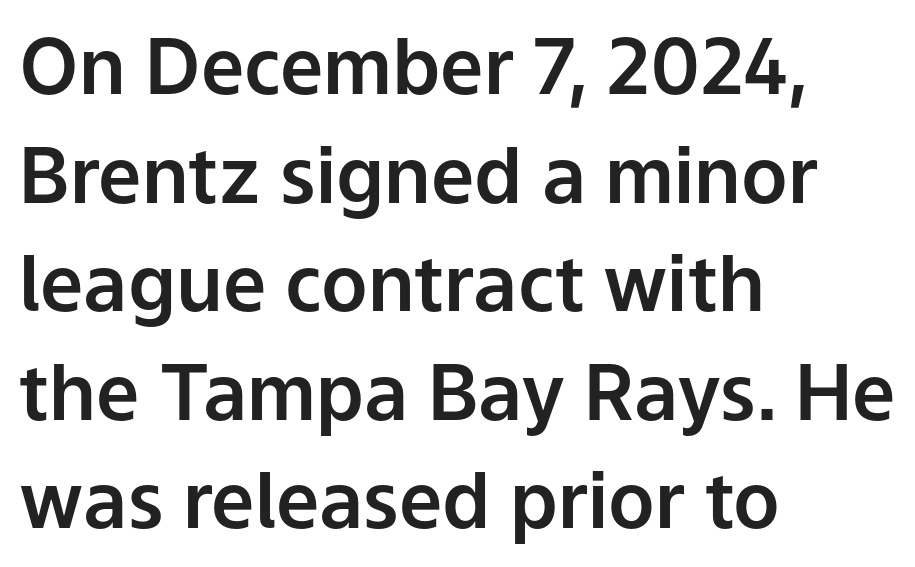
The image shows 77 px sans-serif type, upright; set left-aligned, normal line spacing (1.41x), normal letter spacing, not underlined; low stroke contrast and a medium x-height.
